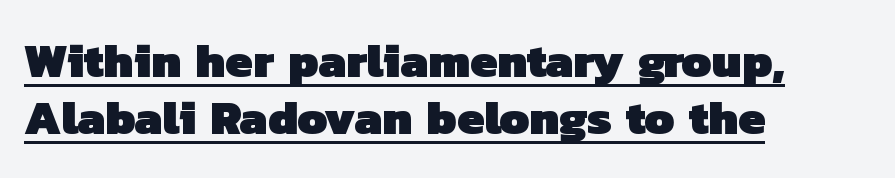
The image shows 48 px heavy sans-serif type; set left-aligned, line spacing 1.19x, normal letter spacing, underlined; low stroke contrast and a medium x-height.
